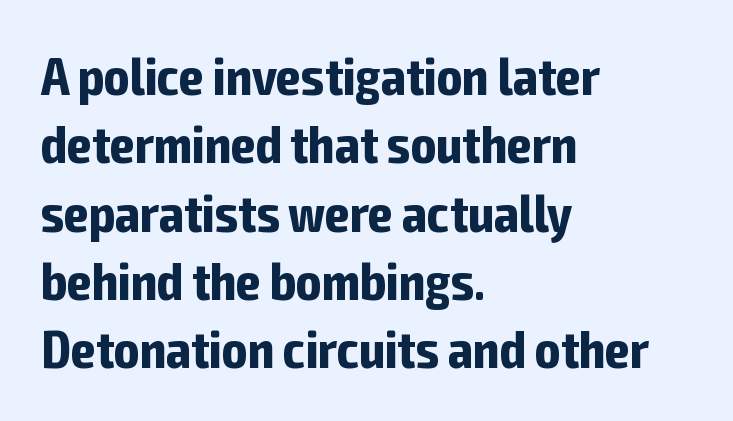
The image shows 53 px bold, condensed sans-serif type, upright; set left-aligned, normal line spacing (1.29x), normal letter spacing, not underlined; low stroke contrast and a medium x-height.
